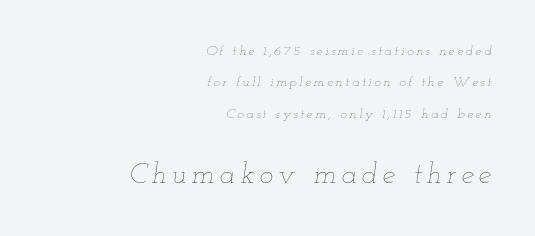
{"italic": "yes", "lean": "right", "slant_degrees": 12, "bold": "no", "weight": "thin", "width": "wide", "stroke_contrast": "low", "x_height": "small", "monospaced": "no", "underline": "no", "align": "right", "line_spacing": "loose", "line_spacing_ratio": 2.24, "larger_block": "second", "size_ratio": 2.07, "glyph_px": 29}
